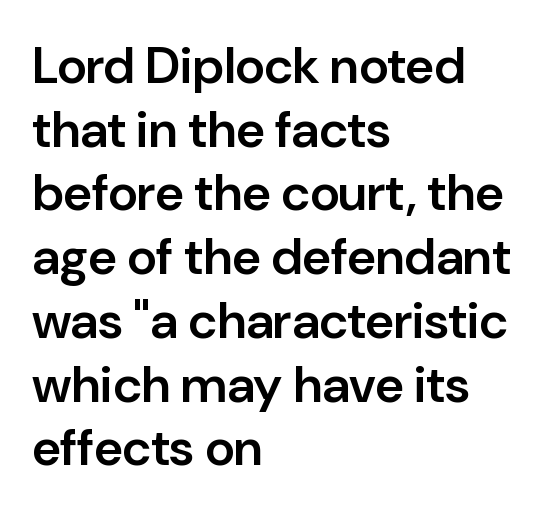
Q: Is the text bold? A: Semi-bold.
Q: Is the text italic (slanted)? A: No, it is upright.
Q: Is the typeface a serif or a sans-serif typeface? A: Sans-serif.
Q: Is the text underlined? A: No.
Q: How is the paragraph aligned? A: Left-aligned.
Q: Is the spacing between letters normal or unusually wide? A: Normal.
Q: Is the spacing between lines tight, normal or loose? A: Normal.
Q: Width (condensed, normal, or wide)? A: Normal.
Q: Stroke contrast? A: Low.
Q: x-height? A: Medium.
Q: Monospaced? A: No.
